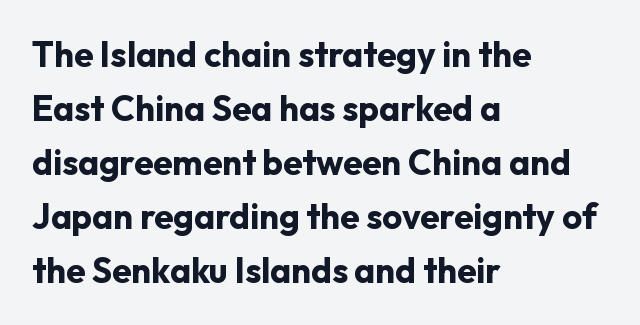
Q: Is the text bold? A: Yes.
Q: Is the text italic (slanted)? A: No, it is upright.
Q: Is the typeface a serif or a sans-serif typeface? A: Sans-serif.
Q: Is the text underlined? A: No.
Q: How is the paragraph aligned? A: Left-aligned.
Q: Is the spacing between letters normal or unusually wide? A: Normal.
Q: Is the spacing between lines tight, normal or loose? A: Normal.
Q: Width (condensed, normal, or wide)? A: Normal.
Q: Stroke contrast? A: Low.
Q: x-height? A: Medium.
Q: Monospaced? A: No.
